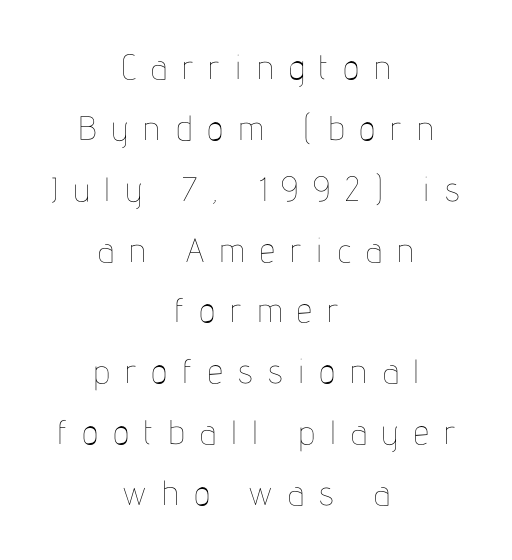
Q: Is the text bold? A: No.
Q: Is the text italic (slanted)? A: No, it is upright.
Q: Is the text underlined? A: No.
Q: How is the paragraph aligned? A: Centered.
Q: Is the spacing between letters normal or unusually wide? A: Unusually wide.
Q: Width (condensed, normal, or wide)? A: Condensed.
Q: Stroke contrast? A: Low.
Q: x-height? A: Medium.
Q: Monospaced? A: No.
